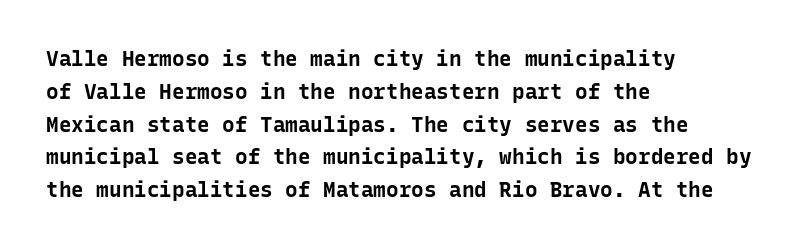
Weight check: bold — yes, fully. This rendering features lettering with no underline. This is the regular roman posture of the typeface. Is there much room between lines? A standard amount, neither cramped nor airy. No extra tracking has been applied to these lines. The rag falls on the right side of this text block.
